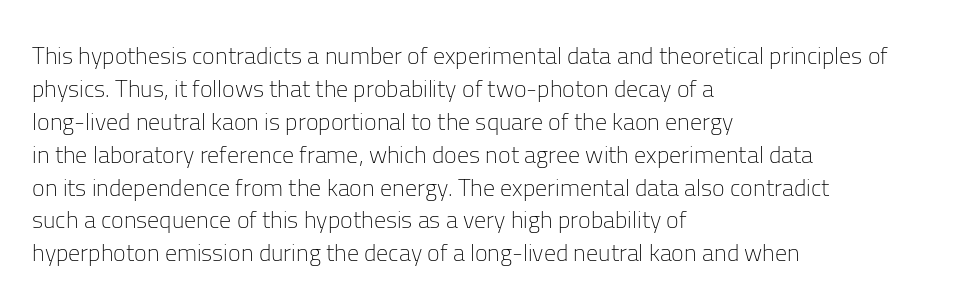
{"italic": "no", "bold": "no", "underline": "no", "align": "left", "line_spacing": "normal", "line_spacing_ratio": 1.37, "letter_spacing": "normal", "letter_spacing_em": 0.0, "glyph_px": 24}
